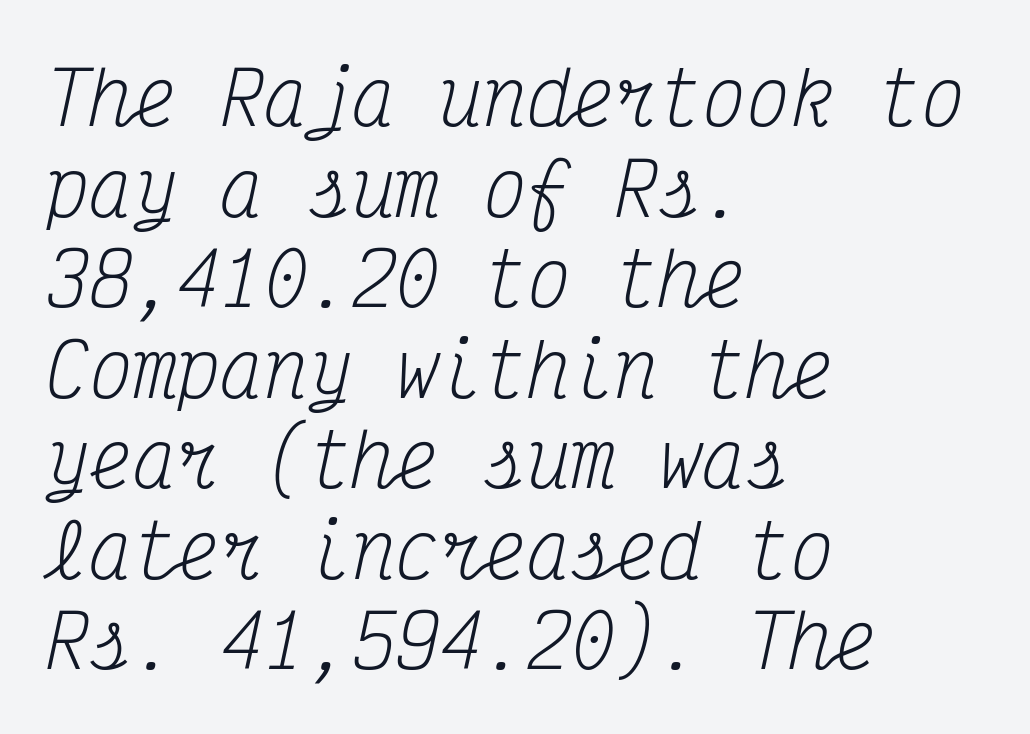
The image shows 73 px regular-weight, condensed serif type, italic (leaning right), monospaced; set left-aligned, line spacing 1.24x, normal letter spacing, not underlined; medium stroke contrast and a medium x-height.
